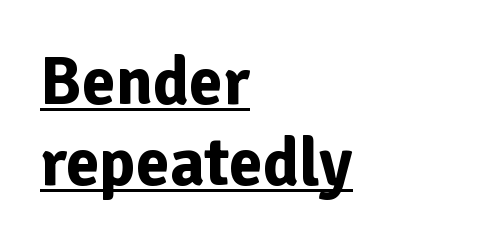
The image shows 68 px bold sans-serif type, upright; set left-aligned, line spacing 1.19x, normal letter spacing, underlined; low stroke contrast and a medium x-height.
